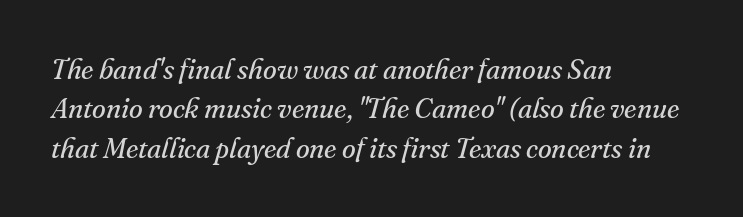
Honestly, there is no underline to notice here at all. The type family on display is of the serif kind. The lines in this sample share a left origin and differ only in where they stop. This sample uses an oblique cut, with every glyph tilted off the vertical. Each letter keeps its own natural width here, so spacing adapts to shape.
